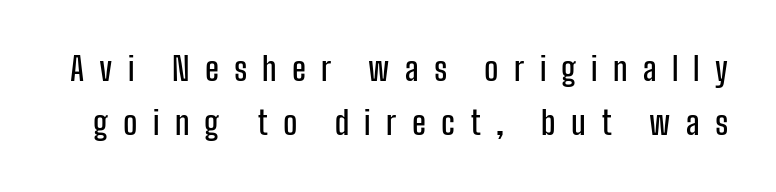
Q: Is the text italic (slanted)? A: No, it is upright.
Q: Is the typeface a serif or a sans-serif typeface? A: Sans-serif.
Q: Is the text underlined? A: No.
Q: Is the spacing between letters normal or unusually wide? A: Unusually wide.
Q: Is the spacing between lines tight, normal or loose? A: Normal.
Q: Width (condensed, normal, or wide)? A: Condensed.
Q: Stroke contrast? A: Low.
Q: x-height? A: Medium.
Q: Monospaced? A: No.
